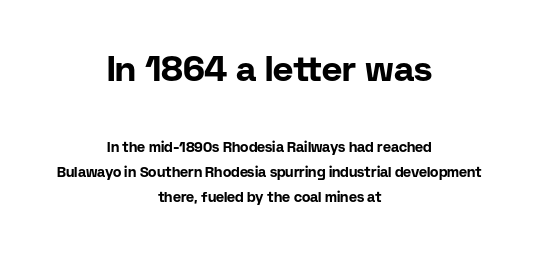
The image shows 35 px bold sans-serif type, upright; set centered, line spacing 1.8x, normal letter spacing, not underlined; the first (top) block is 2.5x larger; low stroke contrast and a medium x-height.
